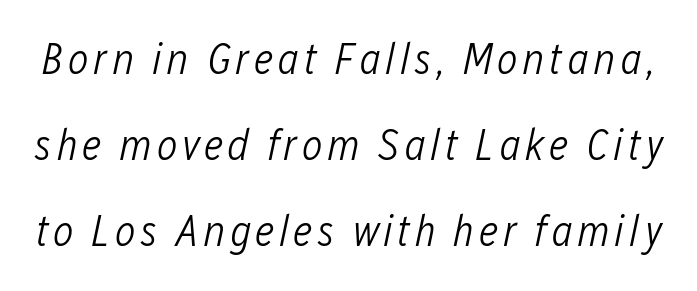
Does the leading feel generous? Absolutely, it's lavish. Quick note: underline off. The typeface has the unassuming heft of standard copy or less. The face used here has a pronounced slope to its letters.
